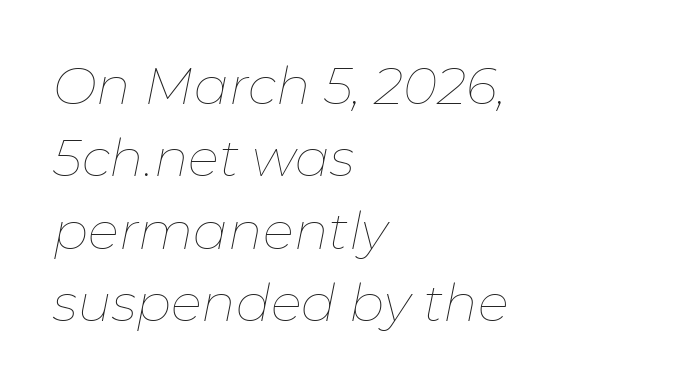
Weight: in the light-to-regular range. Normally led — the rows are evenly, conventionally spaced. The letters sit at their default tracking, neither squeezed nor spread. This rendering features lettering with no underline. Quick note: italic.
